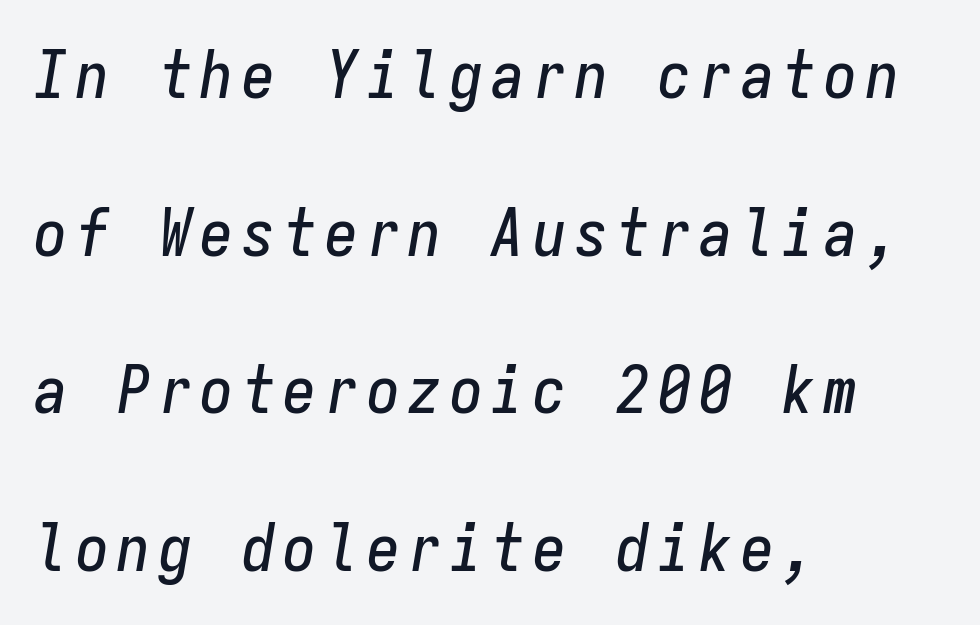
These lines are rendered in a fixed-pitch font. Baseline-to-baseline distance is far greater than the letter height. A clean baseline with only descenders dipping below it. The text block is weighted toward the left margin, trailing off unevenly rightward.
